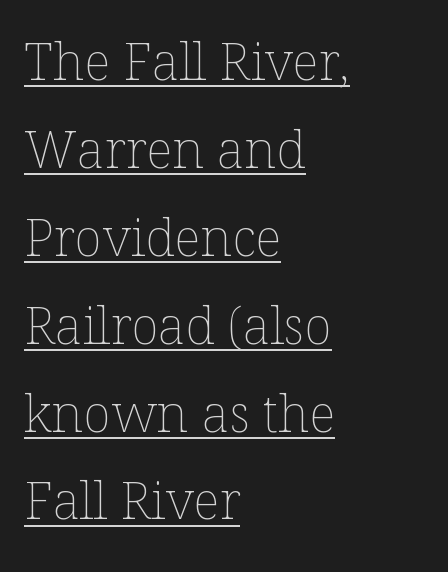
Q: Is the text bold? A: No.
Q: Is the text italic (slanted)? A: No, it is upright.
Q: Is the text underlined? A: Yes.
Q: How is the paragraph aligned? A: Left-aligned.
Q: Is the spacing between letters normal or unusually wide? A: Normal.
Q: Is the spacing between lines tight, normal or loose? A: Normal.
Q: Width (condensed, normal, or wide)? A: Normal.
Q: Stroke contrast? A: Low.
Q: x-height? A: Medium.
Q: Monospaced? A: No.
